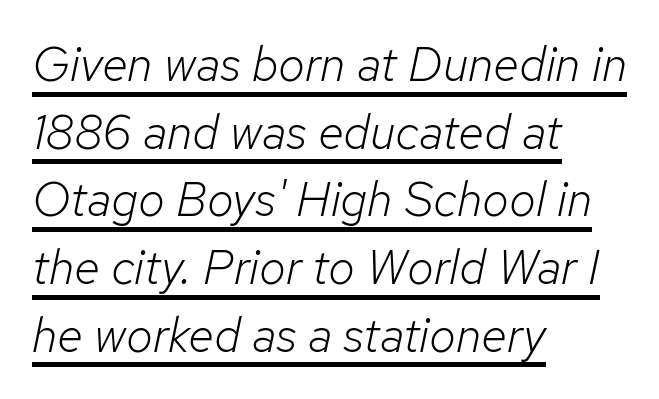
{"italic": "yes", "lean": "right", "slant_degrees": 12, "bold": "no", "weight": "light", "width": "normal", "stroke_contrast": "low", "x_height": "medium", "monospaced": "no", "underline": "yes", "align": "left", "line_spacing": "normal", "line_spacing_ratio": 1.41, "letter_spacing": "normal", "letter_spacing_em": 0.0, "glyph_px": 48}
